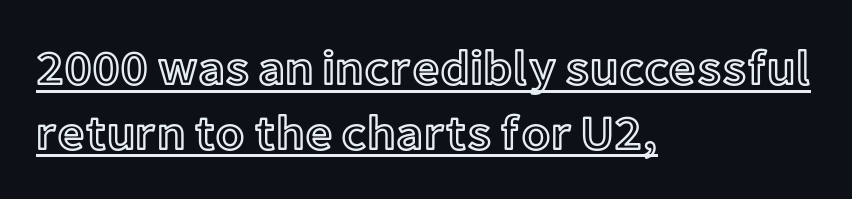
{"italic": "no", "width": "normal", "x_height": "medium", "monospaced": "no", "underline": "yes", "align": "left", "line_spacing": "normal", "line_spacing_ratio": 1.35, "letter_spacing": "normal", "letter_spacing_em": 0.0, "glyph_px": 48}
